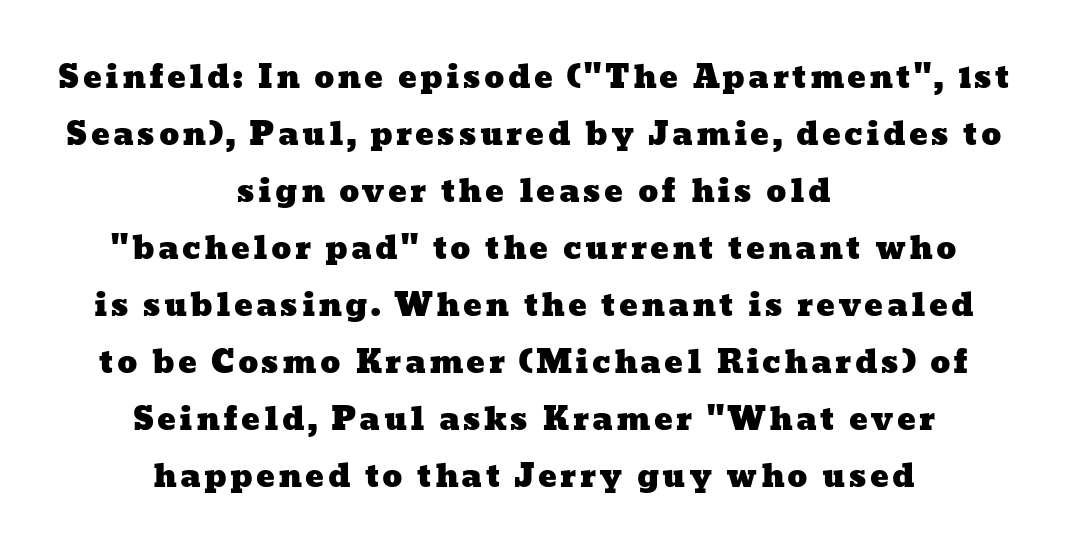
These lines are centered, leaving both edges ragged. Looks like regular typesetting: each glyph gets only the width it needs. The strip under each line holds only bare page.
